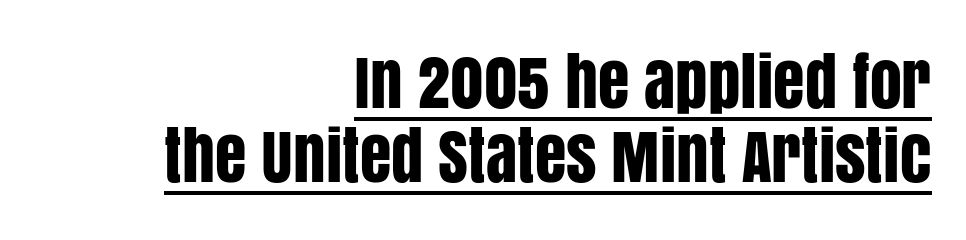
The image shows 64 px condensed sans-serif type, upright; set right-aligned, line spacing 1.16x, normal letter spacing, underlined; low stroke contrast and a large x-height.
